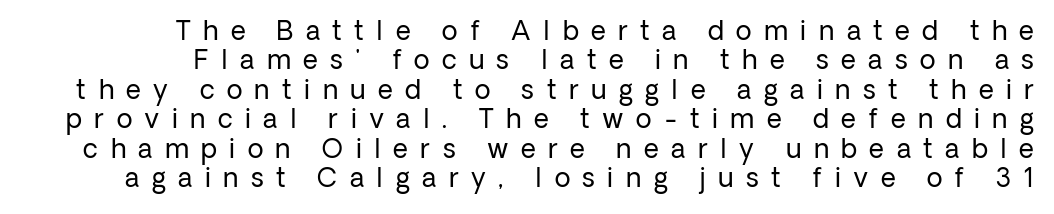
{"italic": "no", "bold": "no", "underline": "no", "align": "right", "line_spacing": "tight", "line_spacing_ratio": 1.13, "letter_spacing": "wide", "letter_spacing_em": 0.48, "glyph_px": 26}
